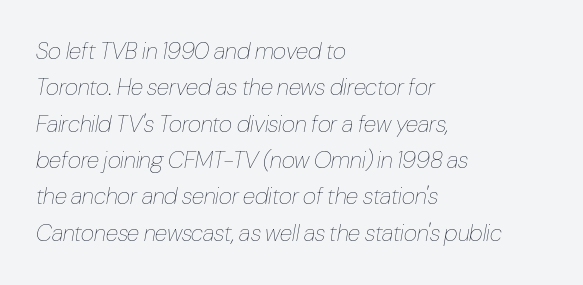
Q: Is the text bold? A: No.
Q: Is the text italic (slanted)? A: Yes, it leans right by about 10 degrees.
Q: Is the text underlined? A: No.
Q: How is the paragraph aligned? A: Left-aligned.
Q: Is the spacing between letters normal or unusually wide? A: Normal.
Q: Is the spacing between lines tight, normal or loose? A: Normal.
